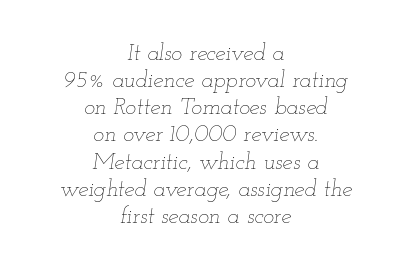
Q: Is the text bold? A: No.
Q: Is the text italic (slanted)? A: Yes, it leans right by about 12 degrees.
Q: Is the text underlined? A: No.
Q: How is the paragraph aligned? A: Centered.
Q: Is the spacing between letters normal or unusually wide? A: Normal.
